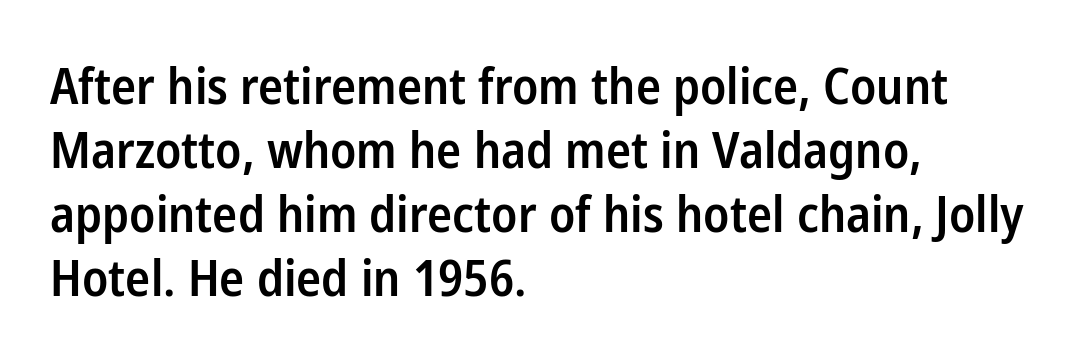
{"serif": "no", "italic": "no", "bold": "semi", "weight": "semibold", "width": "condensed", "stroke_contrast": "low", "x_height": "medium", "monospaced": "no", "underline": "no", "align": "left", "line_spacing": "normal", "line_spacing_ratio": 1.28, "letter_spacing": "normal", "letter_spacing_em": 0.0, "glyph_px": 50}
